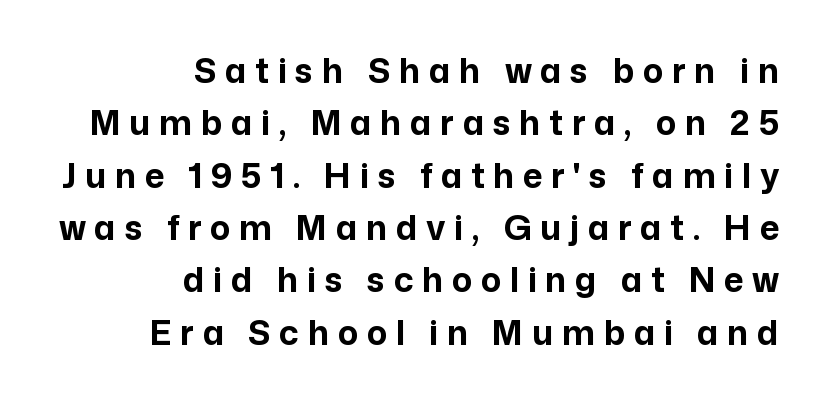
Q: Is the text bold? A: Yes.
Q: Is the text italic (slanted)? A: No, it is upright.
Q: Is the typeface a serif or a sans-serif typeface? A: Sans-serif.
Q: Is the text underlined? A: No.
Q: How is the paragraph aligned? A: Right-aligned.
Q: Is the spacing between letters normal or unusually wide? A: Unusually wide.
Q: Is the spacing between lines tight, normal or loose? A: Normal.
Q: Width (condensed, normal, or wide)? A: Normal.
Q: Stroke contrast? A: Low.
Q: x-height? A: Medium.
Q: Monospaced? A: No.
